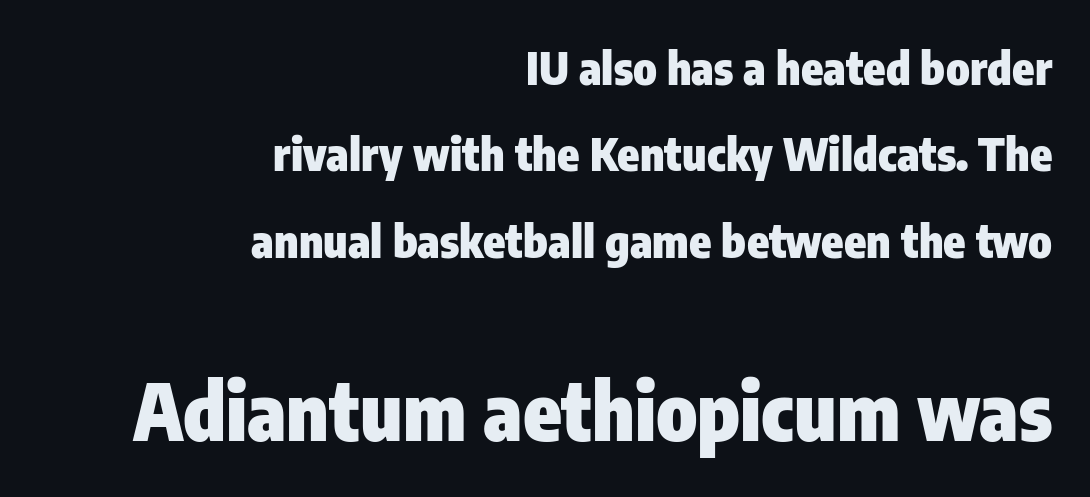
The image shows 78 px heavy, condensed sans-serif type, upright; set right-aligned, loose line spacing (1.92x), normal letter spacing, not underlined; the second (bottom) block is 1.73x larger; low stroke contrast and a medium x-height.
